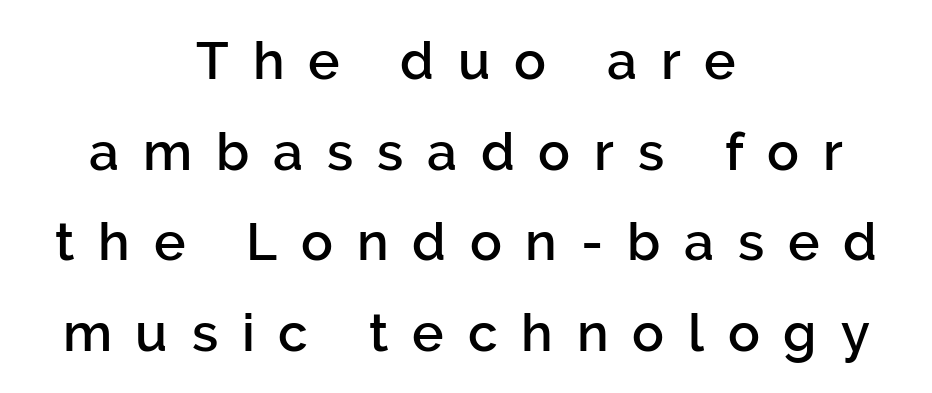
Underlining? Definitely not there. On the weight axis this lands at semibold, roughly 600. Words appear elongated and porous because spacing is wide. The letters carry no serifs — their stems end cleanly without finishing strokes. The letters stand straight up with perfectly vertical stems. Teacher's note: observe the equal gaps on both sides — that is centered alignment.
